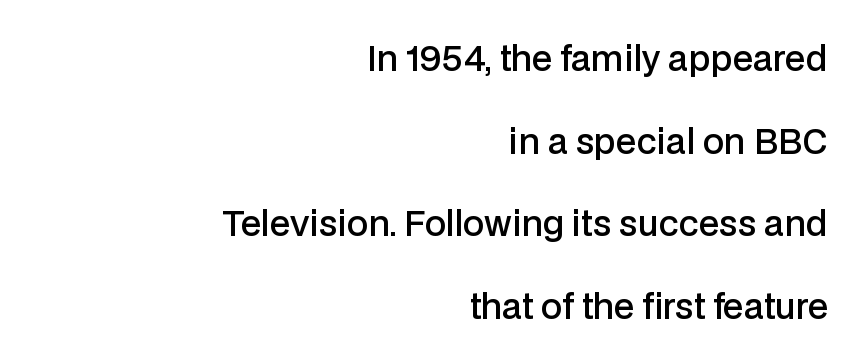
The image shows 34 px semibold sans-serif type, upright; set right-aligned, loose line spacing (2.43x), normal letter spacing, not underlined; low stroke contrast and a medium x-height.
